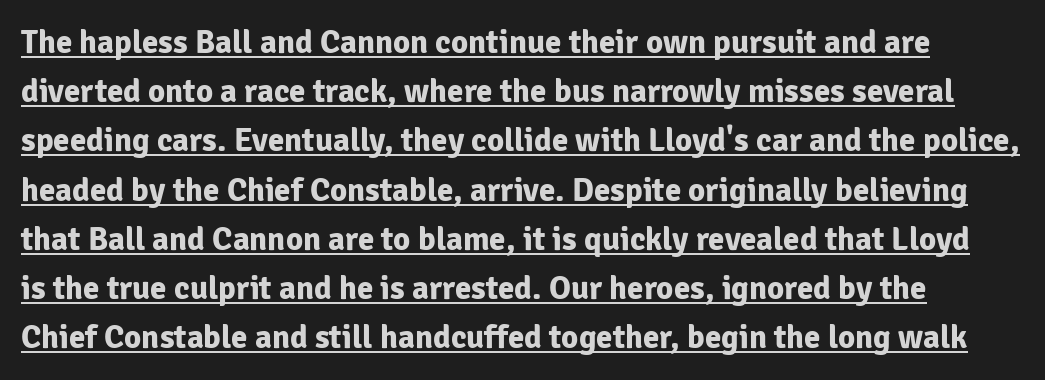
The image shows 33 px bold sans-serif type, upright; set normal line spacing (1.49x), normal letter spacing, underlined; low stroke contrast and a medium x-height.
